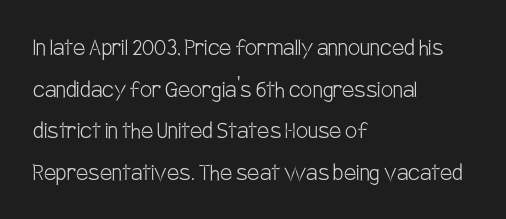
Q: Is the text bold? A: No.
Q: Is the text italic (slanted)? A: No, it is upright.
Q: Is the text underlined? A: No.
Q: How is the paragraph aligned? A: Left-aligned.
Q: Is the spacing between letters normal or unusually wide? A: Normal.
Q: Is the spacing between lines tight, normal or loose? A: Normal.
